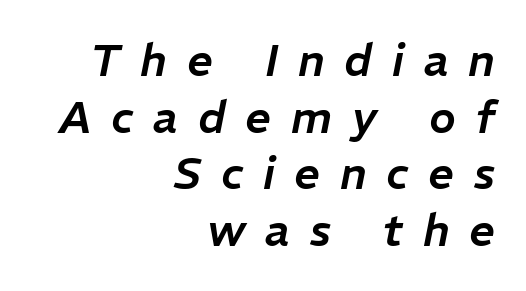
{"italic": "yes", "lean": "right", "slant_degrees": 11, "width": "normal", "stroke_contrast": "low", "x_height": "medium", "monospaced": "no", "underline": "no", "align": "right", "line_spacing": "normal", "line_spacing_ratio": 1.26, "letter_spacing": "wide", "letter_spacing_em": 0.44, "glyph_px": 45}
